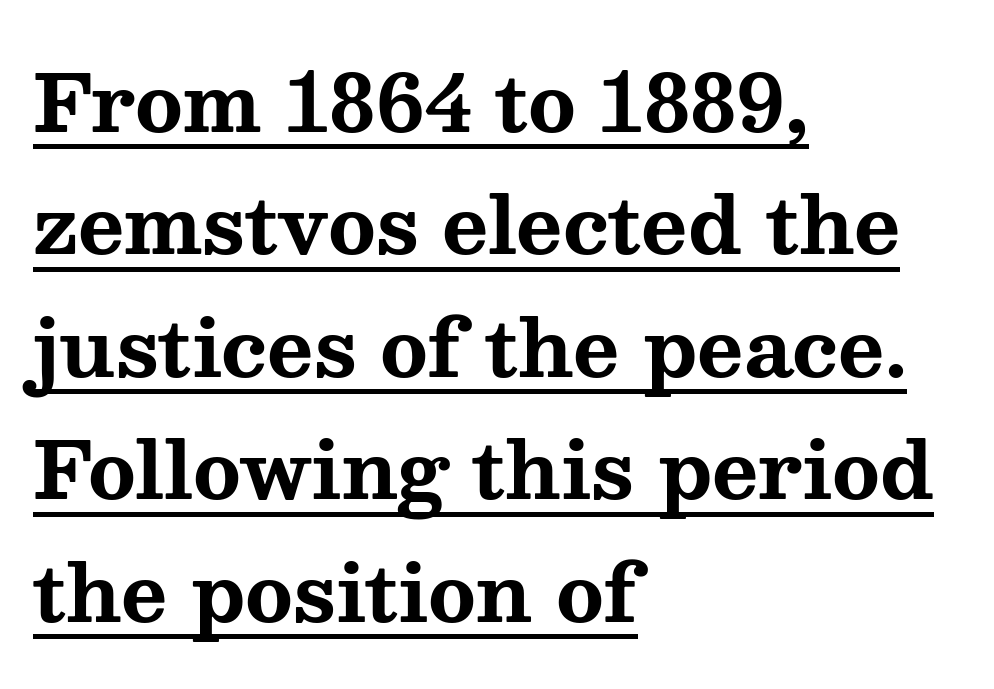
{"serif": "yes", "italic": "no", "bold": "yes", "weight": "bold", "width": "wide", "stroke_contrast": "medium", "x_height": "medium", "monospaced": "no", "underline": "yes", "align": "left", "line_spacing": "normal", "line_spacing_ratio": 1.55, "letter_spacing": "normal", "letter_spacing_em": 0.0, "glyph_px": 79}
